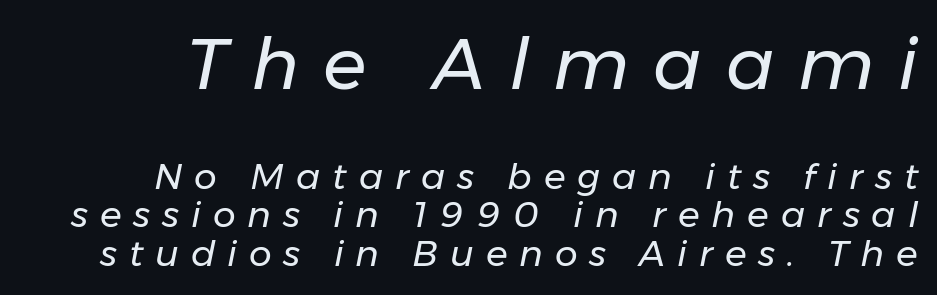
Think of a printed novel: that variable character pitch is what you see here. Display-style spreading of the glyphs; the letterfit is very open. Leading: reduced. All the whitespace from short lines collects on the left. A quiet, ordinary-to-light weight characterises the typeface.
